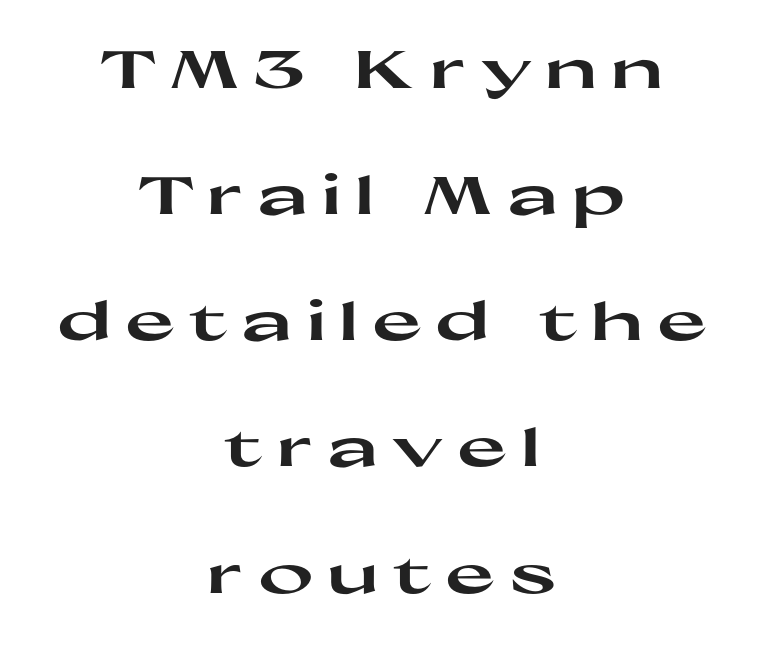
The image shows 53 px heavy, wide sans-serif type, upright; set centered, loose line spacing (2.38x), unusually wide letter spacing (+0.26 em), not underlined; high stroke contrast and a medium x-height.
